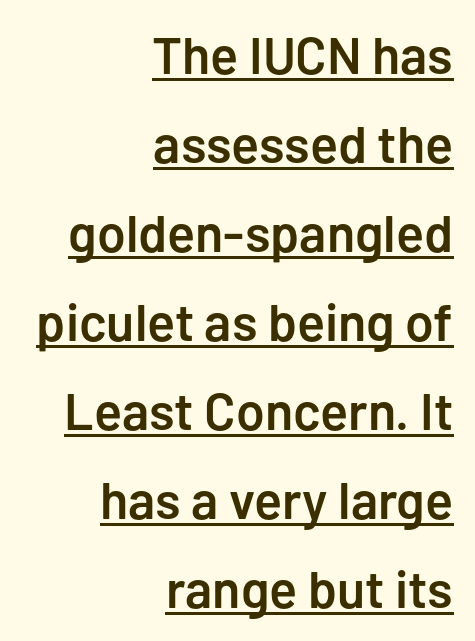
Q: Is the text bold? A: Semi-bold.
Q: Is the text italic (slanted)? A: No, it is upright.
Q: Is the typeface a serif or a sans-serif typeface? A: Sans-serif.
Q: Is the text underlined? A: Yes.
Q: How is the paragraph aligned? A: Right-aligned.
Q: Is the spacing between letters normal or unusually wide? A: Normal.
Q: Width (condensed, normal, or wide)? A: Normal.
Q: Stroke contrast? A: Low.
Q: x-height? A: Medium.
Q: Monospaced? A: No.
